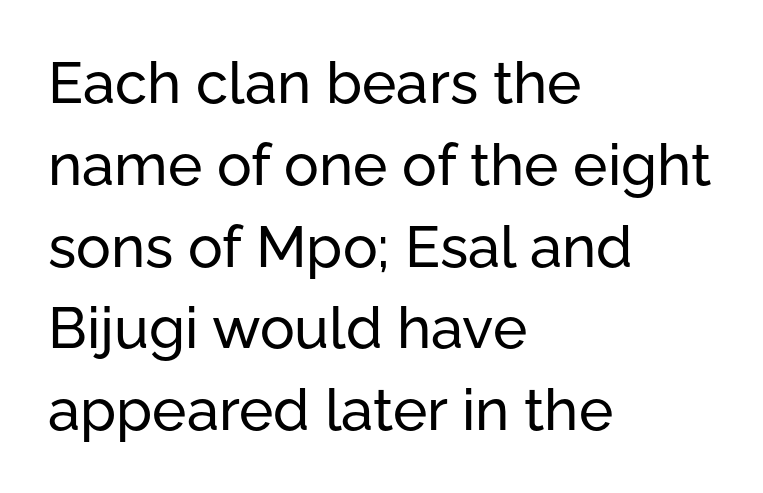
Q: Is the text italic (slanted)? A: No, it is upright.
Q: Is the typeface a serif or a sans-serif typeface? A: Sans-serif.
Q: Is the text underlined? A: No.
Q: How is the paragraph aligned? A: Left-aligned.
Q: Is the spacing between letters normal or unusually wide? A: Normal.
Q: Is the spacing between lines tight, normal or loose? A: Normal.
Q: Width (condensed, normal, or wide)? A: Normal.
Q: Stroke contrast? A: Low.
Q: x-height? A: Medium.
Q: Monospaced? A: No.
